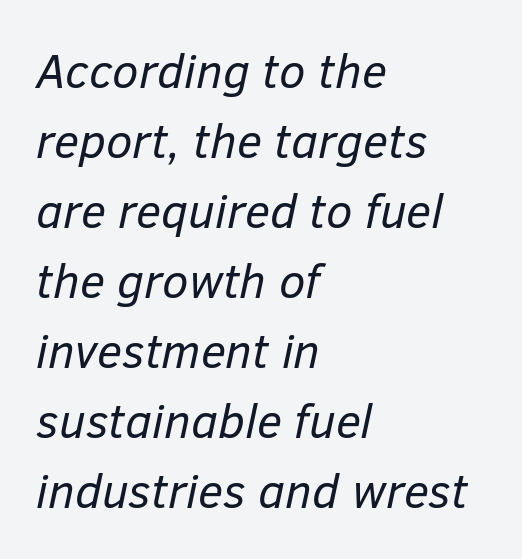
Nothing heavy about these letters — not bold at all. Glyph-to-glyph distance matches everyday printed text. Glance below the letters and you will spot only blank space. This sample has the flowing, uneven cadence of proportional lettering. Compared with a centered layout, this one pins lines to the left instead.
